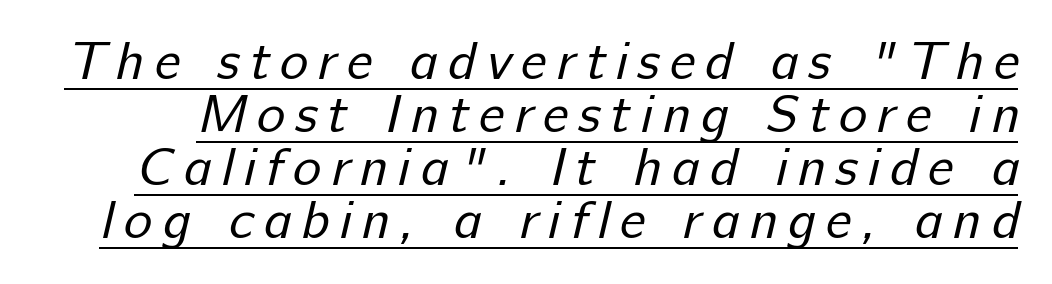
Q: Is the text bold? A: No.
Q: Is the typeface a serif or a sans-serif typeface? A: Sans-serif.
Q: Is the text underlined? A: Yes.
Q: Is the spacing between lines tight, normal or loose? A: Tight.
Q: Width (condensed, normal, or wide)? A: Normal.
Q: Stroke contrast? A: Low.
Q: x-height? A: Medium.
Q: Monospaced? A: No.
